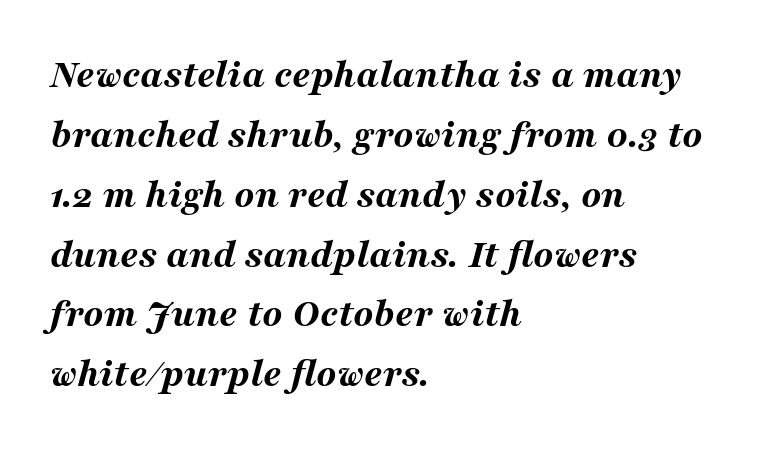
Q: Is the text bold? A: Yes.
Q: Is the text italic (slanted)? A: Yes, it leans right by about 16 degrees.
Q: Is the text underlined? A: No.
Q: How is the paragraph aligned? A: Left-aligned.
Q: Is the spacing between letters normal or unusually wide? A: Normal.
Q: Is the spacing between lines tight, normal or loose? A: Normal.
Q: Width (condensed, normal, or wide)? A: Wide.
Q: Stroke contrast? A: Medium.
Q: x-height? A: Medium.
Q: Monospaced? A: No.
